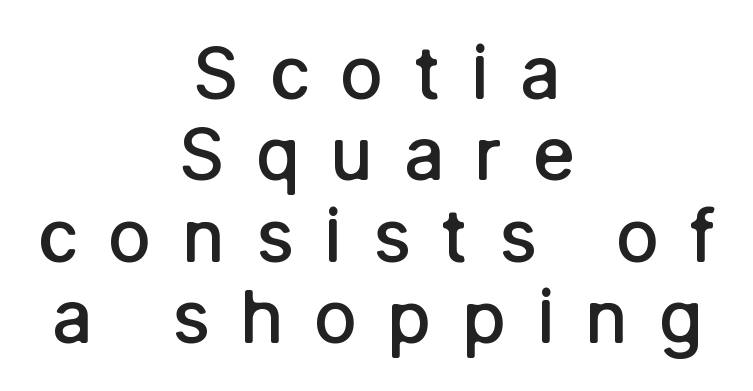
Q: Is the text bold? A: Semi-bold.
Q: Is the text italic (slanted)? A: No, it is upright.
Q: Is the typeface a serif or a sans-serif typeface? A: Sans-serif.
Q: Is the text underlined? A: No.
Q: How is the paragraph aligned? A: Centered.
Q: Is the spacing between letters normal or unusually wide? A: Unusually wide.
Q: Is the spacing between lines tight, normal or loose? A: Tight.
Q: Width (condensed, normal, or wide)? A: Normal.
Q: Stroke contrast? A: Low.
Q: x-height? A: Medium.
Q: Monospaced? A: No.
